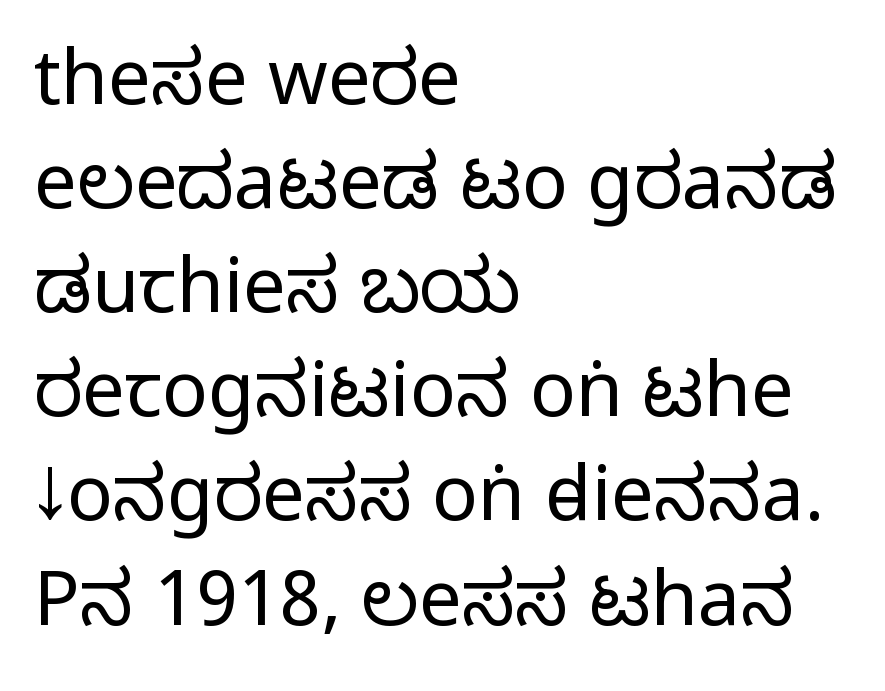
{"serif": "no", "italic": "no", "bold": "no", "weight": "regular", "width": "condensed", "stroke_contrast": "low", "x_height": "large", "monospaced": "no", "underline": "no", "align": "left", "line_spacing": "normal", "line_spacing_ratio": 1.37, "letter_spacing": "normal", "letter_spacing_em": 0.0, "glyph_px": 76}
